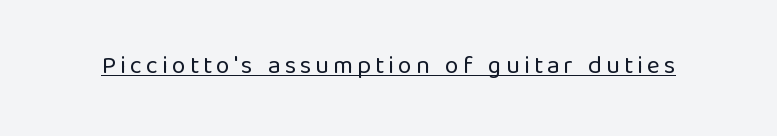
{"italic": "no", "bold": "no", "underline": "yes", "glyph_px": 25}
